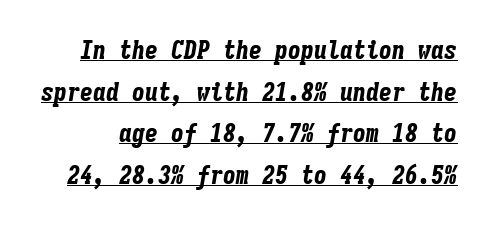
Q: Is the text bold? A: Yes.
Q: Is the text italic (slanted)? A: Yes, it leans right by about 9 degrees.
Q: Is the text underlined? A: Yes.
Q: Is the spacing between letters normal or unusually wide? A: Normal.
Q: Is the spacing between lines tight, normal or loose? A: Normal.
